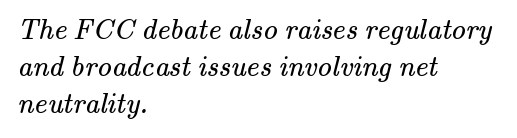
Q: Is the text bold? A: No.
Q: Is the typeface a serif or a sans-serif typeface? A: Serif.
Q: Is the text underlined? A: No.
Q: How is the paragraph aligned? A: Left-aligned.
Q: Is the spacing between letters normal or unusually wide? A: Normal.
Q: Is the spacing between lines tight, normal or loose? A: Normal.
Q: Width (condensed, normal, or wide)? A: Normal.
Q: Stroke contrast? A: Medium.
Q: x-height? A: Small.
Q: Monospaced? A: No.
